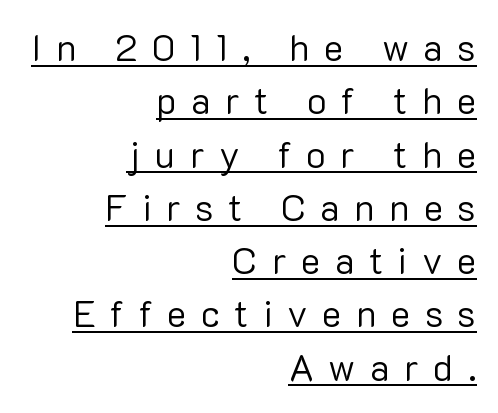
Q: Is the text bold? A: No.
Q: Is the text italic (slanted)? A: No, it is upright.
Q: Is the typeface a serif or a sans-serif typeface? A: Sans-serif.
Q: Is the text underlined? A: Yes.
Q: How is the paragraph aligned? A: Right-aligned.
Q: Is the spacing between letters normal or unusually wide? A: Unusually wide.
Q: Is the spacing between lines tight, normal or loose? A: Normal.
Q: Width (condensed, normal, or wide)? A: Normal.
Q: Stroke contrast? A: Low.
Q: x-height? A: Medium.
Q: Monospaced? A: No.
